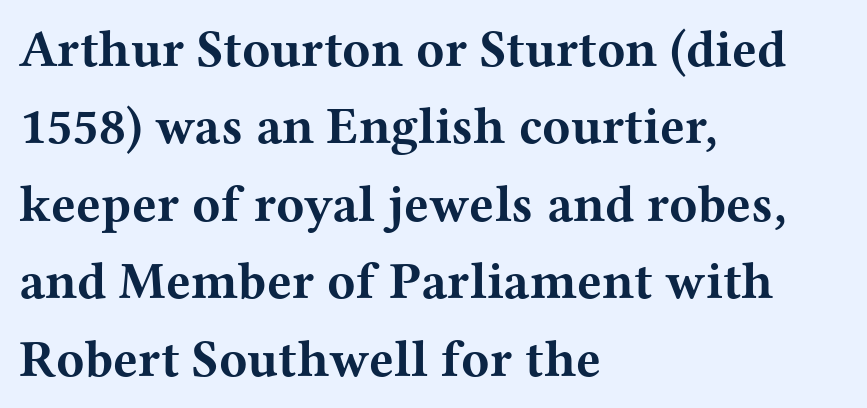
Typeset ragged right — the left edge is the straight one. Do the letters lean? They stand straight. To sum up the face: it has serifs. The letters advance in unequal steps, a hallmark of proportional type. Heavy, bold letterforms. Any mark beneath the type? The region is blank.
